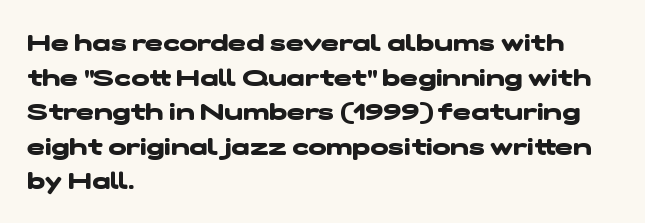
Q: Is the text bold? A: Yes.
Q: Is the text underlined? A: No.
Q: How is the paragraph aligned? A: Left-aligned.
Q: Is the spacing between letters normal or unusually wide? A: Normal.
Q: Is the spacing between lines tight, normal or loose? A: Normal.
